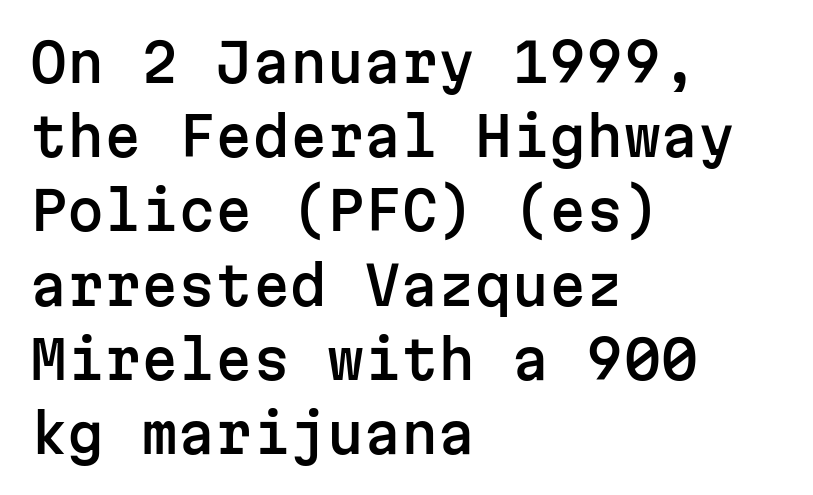
Left-aligned paragraph, ragged on the right. Short note: letters normally spaced. Honestly, the row spacing looks completely unremarkable. The face used here is a sans, in the tradition of grotesques and geometrics. Italic: no, the glyphs are upright roman. Descender tails drop into unmarked territory.
